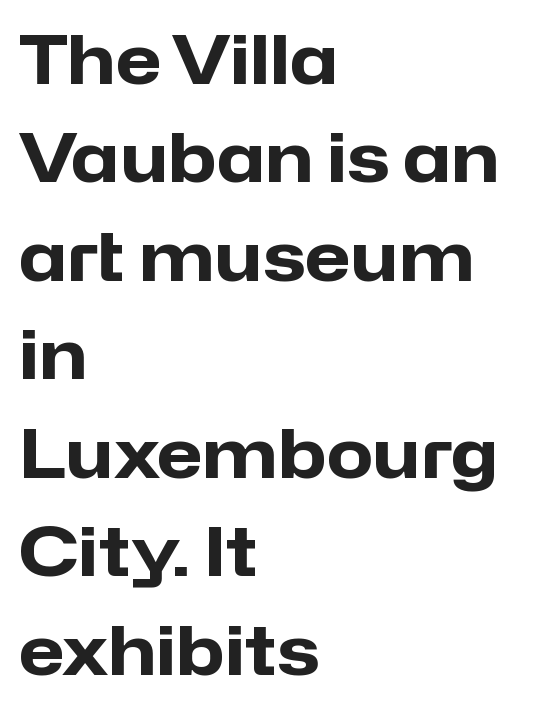
How heavy is the stroke? Heavy — this is a bold. The letters sit at their default tracking, neither squeezed nor spread. Serif or sans? Sans — the stroke terminals are bare. Ascenders rise straight up at ninety degrees. Nobody drew a line under any word here.
